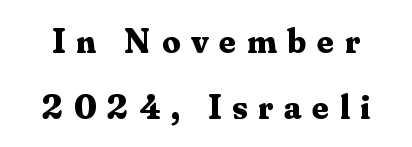
{"serif": "yes", "italic": "no", "bold": "yes", "weight": "bold", "width": "normal", "stroke_contrast": "medium", "x_height": "small", "monospaced": "no", "underline": "no", "line_spacing_ratio": 1.84, "letter_spacing": "wide", "letter_spacing_em": 0.3, "glyph_px": 36}
